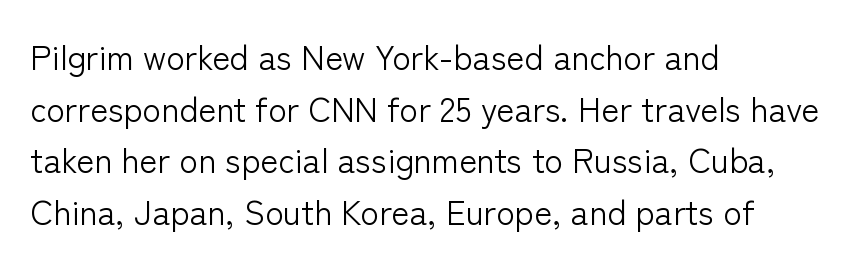
The letters sit at their default tracking, neither squeezed nor spread. The letters carry no serifs — their stems end cleanly without finishing strokes. These lines are rendered in a variable-pitch font. Compared with typical paragraphs, the rows here are spaced about the same.
